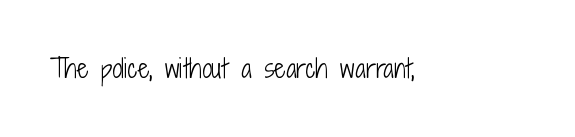
The image shows 25 px text type, upright; set normal letter spacing, not underlined.
